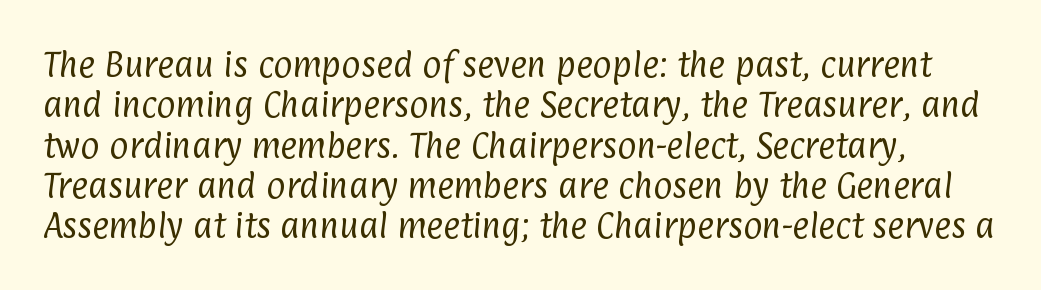
The image shows 29 px regular-weight, condensed sans-serif type; set normal line spacing (1.39x), normal letter spacing, not underlined; low stroke contrast and a medium x-height.
